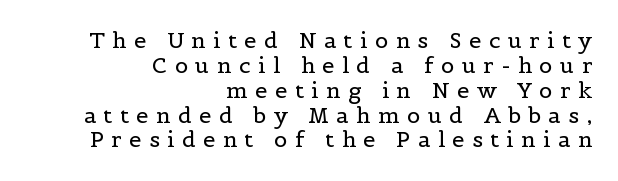
The image shows 22 px text type, upright; set right-aligned, tight line spacing (1.13x), unusually wide letter spacing (+0.34 em), not underlined.
